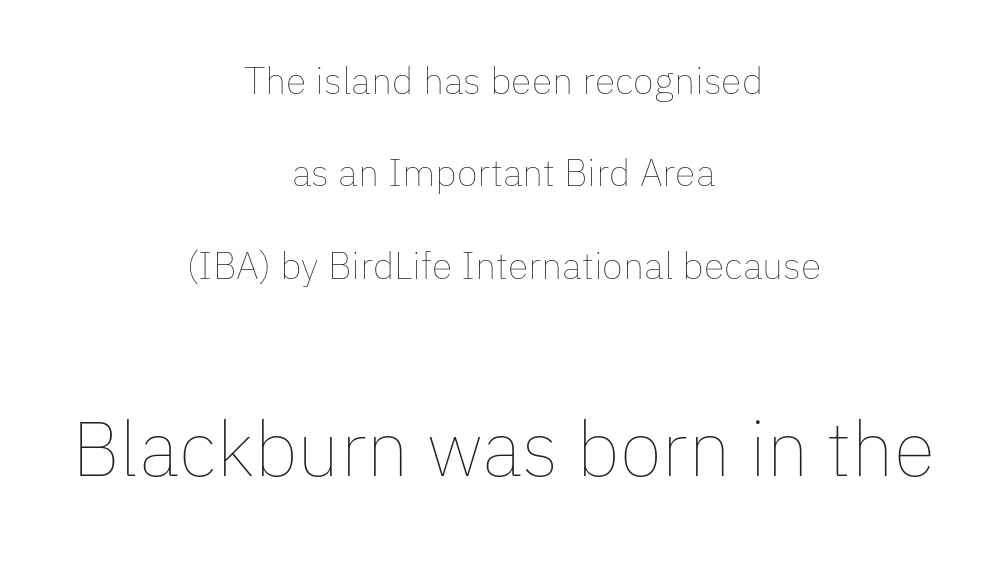
Q: Is the text bold? A: No.
Q: Is the text italic (slanted)? A: No, it is upright.
Q: Is the text underlined? A: No.
Q: How is the paragraph aligned? A: Centered.
Q: Is the spacing between letters normal or unusually wide? A: Normal.
Q: Is the spacing between lines tight, normal or loose? A: Loose.
Q: Which block of text is set in a larger size, the first (top) or the second (bottom)? A: The second (bottom) one.
Q: Width (condensed, normal, or wide)? A: Normal.
Q: Stroke contrast? A: Low.
Q: x-height? A: Medium.
Q: Monospaced? A: No.
